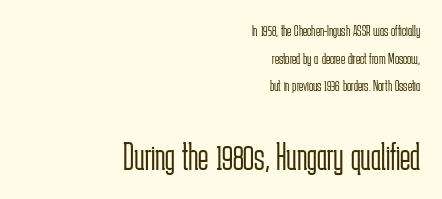
Q: Is the text bold? A: No.
Q: Is the text italic (slanted)? A: No, it is upright.
Q: Is the typeface a serif or a sans-serif typeface? A: Sans-serif.
Q: Is the text underlined? A: No.
Q: How is the paragraph aligned? A: Right-aligned.
Q: Is the spacing between letters normal or unusually wide? A: Normal.
Q: Which block of text is set in a larger size, the first (top) or the second (bottom)? A: The second (bottom) one.
Q: Width (condensed, normal, or wide)? A: Condensed.
Q: Stroke contrast? A: Low.
Q: x-height? A: Medium.
Q: Monospaced? A: No.
